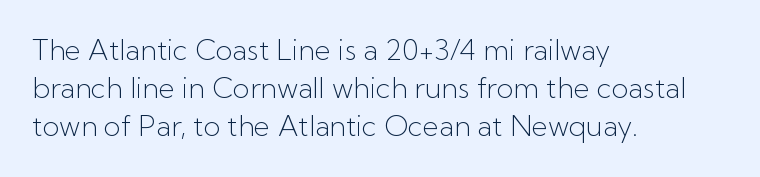
{"serif": "no", "italic": "no", "bold": "no", "weight": "light", "width": "normal", "stroke_contrast": "low", "x_height": "medium", "monospaced": "no", "underline": "no", "align": "left", "line_spacing": "normal", "line_spacing_ratio": 1.36, "letter_spacing": "normal", "letter_spacing_em": 0.0, "glyph_px": 28}
